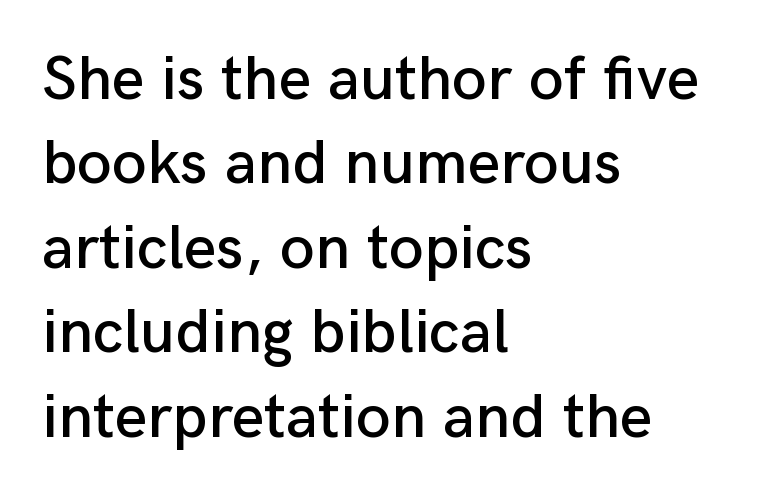
The image shows 63 px sans-serif type, upright; set left-aligned, normal line spacing (1.34x), normal letter spacing, not underlined; low stroke contrast and a medium x-height.
